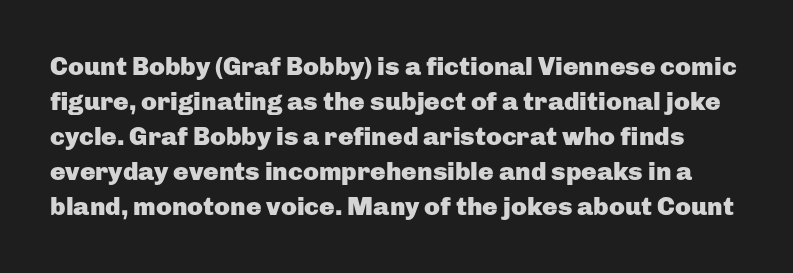
The image shows 26 px bold type, upright; set normal line spacing (1.35x), normal letter spacing, not underlined.
